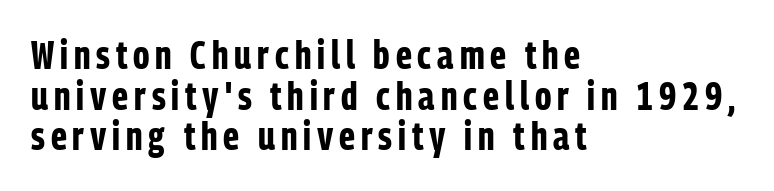
{"serif": "no", "italic": "no", "bold": "yes", "weight": "bold", "width": "condensed", "stroke_contrast": "low", "x_height": "medium", "monospaced": "no", "underline": "no", "align": "left", "line_spacing": "tight", "line_spacing_ratio": 1.04, "glyph_px": 39}
